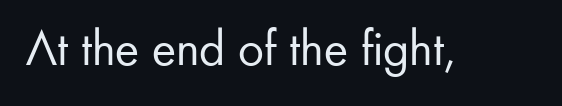
Q: Is the text bold? A: No.
Q: Is the text italic (slanted)? A: No, it is upright.
Q: Is the typeface a serif or a sans-serif typeface? A: Sans-serif.
Q: Is the text underlined? A: No.
Q: Is the spacing between letters normal or unusually wide? A: Normal.
Q: Width (condensed, normal, or wide)? A: Normal.
Q: Stroke contrast? A: Low.
Q: x-height? A: Small.
Q: Monospaced? A: No.
